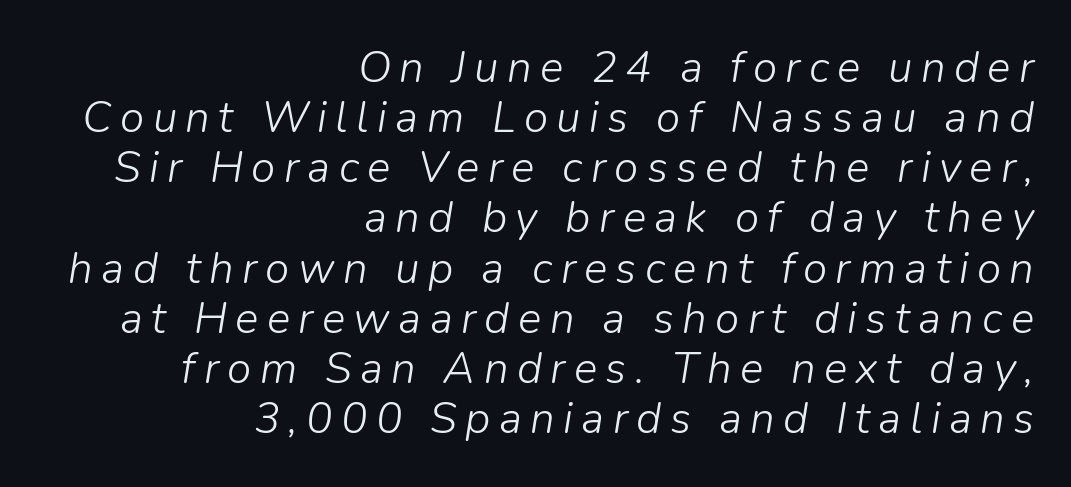
Q: Is the text bold? A: No.
Q: Is the text italic (slanted)? A: Yes, it leans right by about 9 degrees.
Q: Is the text underlined? A: No.
Q: How is the paragraph aligned? A: Right-aligned.
Q: Is the spacing between lines tight, normal or loose? A: Tight.
Q: Width (condensed, normal, or wide)? A: Normal.
Q: Stroke contrast? A: Low.
Q: x-height? A: Medium.
Q: Monospaced? A: No.
